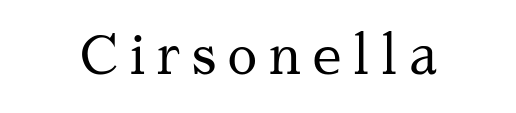
Q: Is the text bold? A: No.
Q: Is the text italic (slanted)? A: No, it is upright.
Q: Is the typeface a serif or a sans-serif typeface? A: Serif.
Q: Is the text underlined? A: No.
Q: Is the spacing between letters normal or unusually wide? A: Unusually wide.
Q: Width (condensed, normal, or wide)? A: Normal.
Q: Stroke contrast? A: Medium.
Q: x-height? A: Medium.
Q: Monospaced? A: No.
